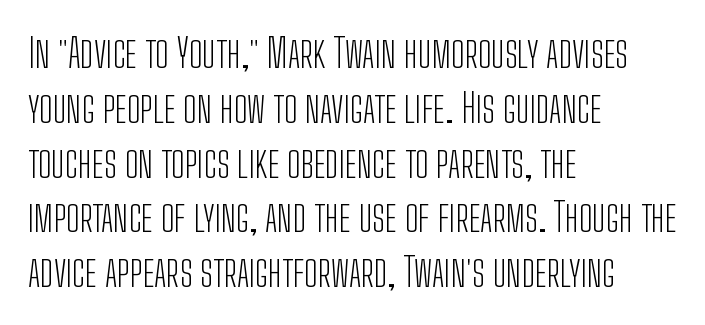
{"serif": "no", "italic": "no", "bold": "no", "weight": "light", "width": "condensed", "stroke_contrast": "low", "x_height": "medium", "monospaced": "no", "underline": "no", "align": "left", "line_spacing": "normal", "line_spacing_ratio": 1.37, "letter_spacing": "normal", "letter_spacing_em": 0.0, "glyph_px": 40}
